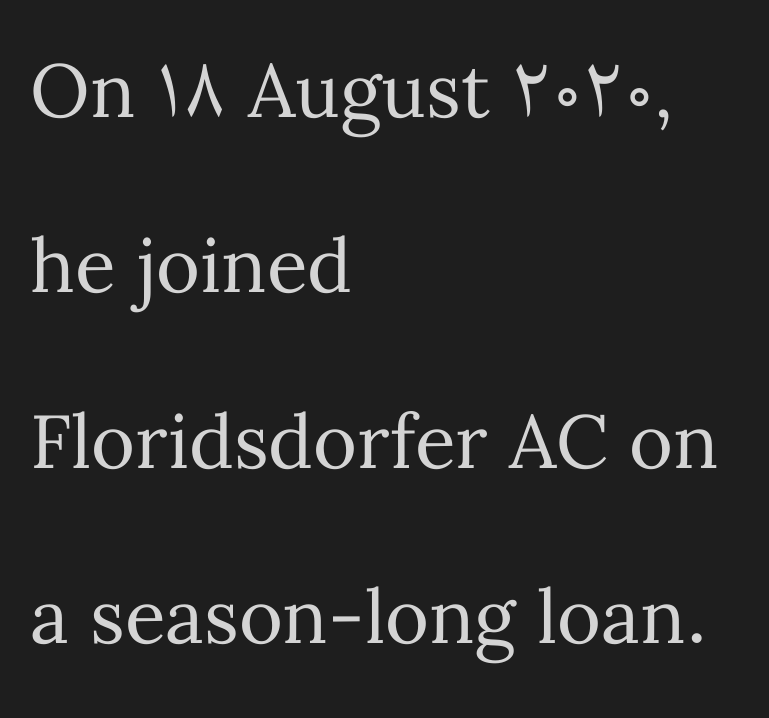
These lines are rendered in a variable-pitch font. Every stem runs plumb, perpendicular to the baseline. The designer dialed line spacing up above the default. The setting favours the left margin, as ordinary paragraphs usually do.
